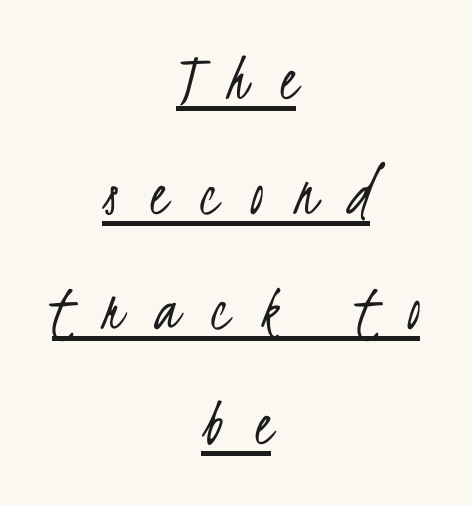
The image shows 68 px light, condensed sans-serif type; set centered, normal line spacing (1.69x), unusually wide letter spacing (+0.47 em), underlined; low stroke contrast and a small x-height.
